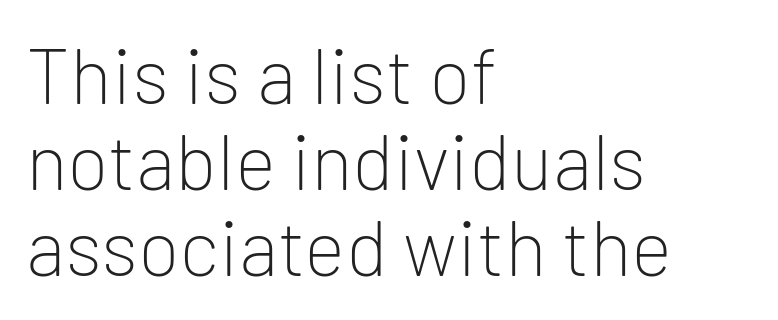
Each letter's strokes conclude bluntly, with no projecting serifs. These glyphs show unthickened strokes, regular width or finer. Is this a fixed-width face? No — the glyphs have proportional, varying widths. Decoration check: the copy has no underline.
